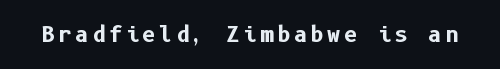
Q: Is the text bold? A: Yes.
Q: Is the text italic (slanted)? A: No, it is upright.
Q: Is the text underlined? A: No.
